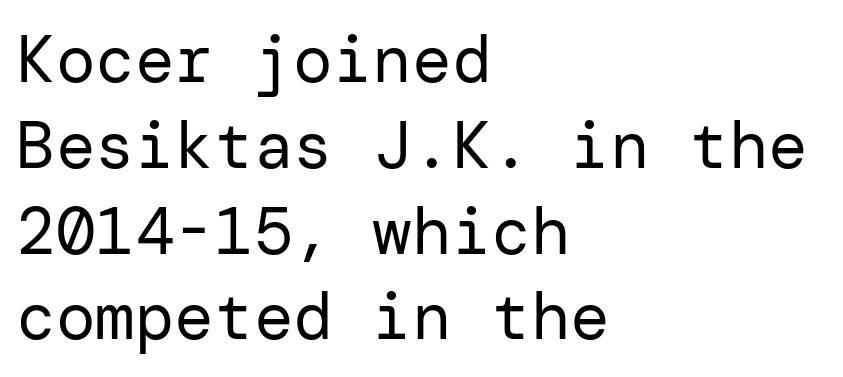
{"serif": "no", "italic": "no", "bold": "no", "weight": "regular", "width": "normal", "stroke_contrast": "low", "x_height": "medium", "underline": "no", "align": "left", "line_spacing": "normal", "line_spacing_ratio": 1.3, "letter_spacing": "normal", "letter_spacing_em": 0.0, "glyph_px": 66}
